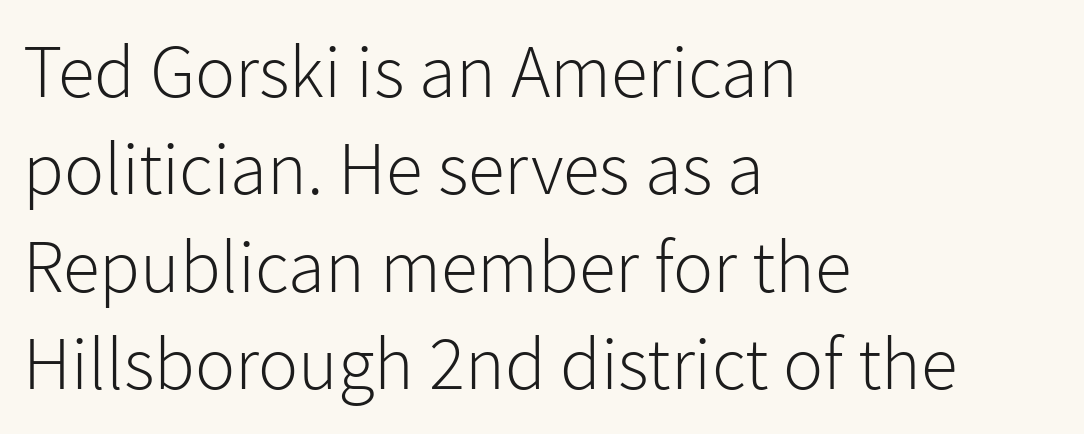
{"serif": "no", "italic": "no", "bold": "no", "weight": "light", "width": "normal", "stroke_contrast": "low", "x_height": "medium", "monospaced": "no", "underline": "no", "align": "left", "line_spacing": "normal", "line_spacing_ratio": 1.3, "letter_spacing": "normal", "letter_spacing_em": 0.0, "glyph_px": 75}
